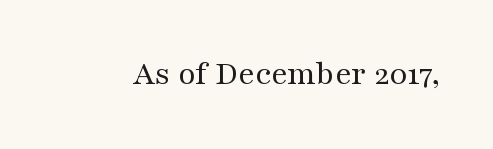
Q: Is the text bold? A: No.
Q: Is the text italic (slanted)? A: No, it is upright.
Q: Is the typeface a serif or a sans-serif typeface? A: Serif.
Q: Is the text underlined? A: No.
Q: Is the spacing between letters normal or unusually wide? A: Normal.
Q: Width (condensed, normal, or wide)? A: Wide.
Q: Stroke contrast? A: Medium.
Q: x-height? A: Medium.
Q: Monospaced? A: No.
